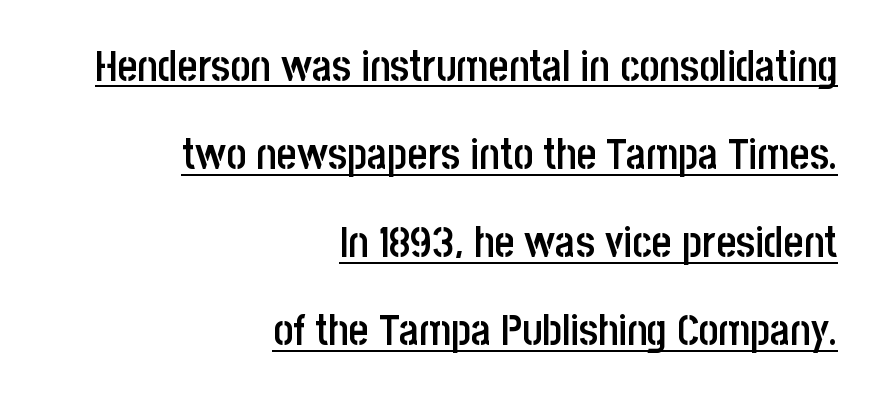
The image shows 43 px semibold, condensed sans-serif type, upright; set right-aligned, loose line spacing (2.05x), normal letter spacing, underlined; low stroke contrast and a large x-height.
